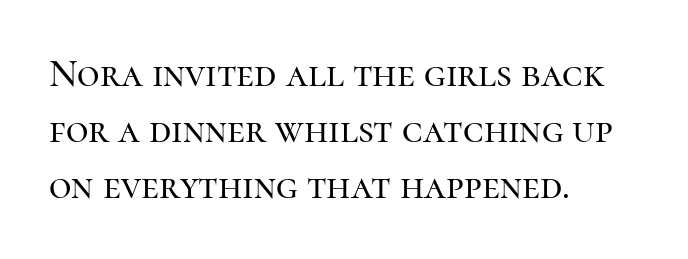
The image shows 39 px serif type, upright; set left-aligned, normal line spacing (1.43x), normal letter spacing, not underlined; high stroke contrast and a medium x-height.
